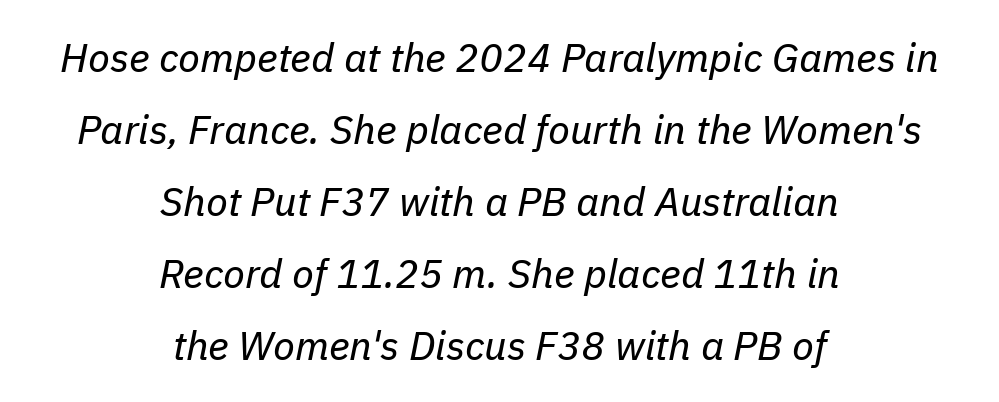
Q: Is the text bold? A: No.
Q: Is the text italic (slanted)? A: Yes, it leans right by about 11 degrees.
Q: Is the text underlined? A: No.
Q: How is the paragraph aligned? A: Centered.
Q: Is the spacing between letters normal or unusually wide? A: Normal.
Q: Width (condensed, normal, or wide)? A: Normal.
Q: Stroke contrast? A: Low.
Q: x-height? A: Medium.
Q: Monospaced? A: No.
